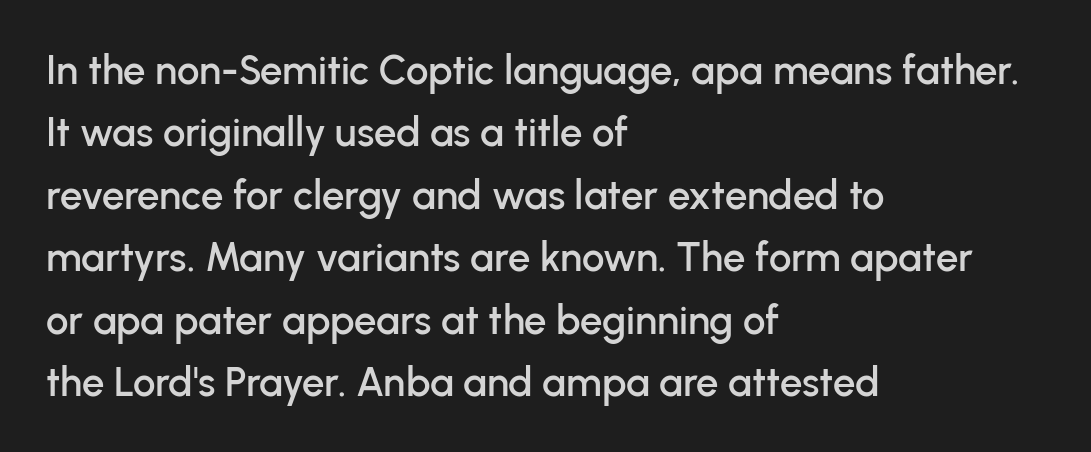
The image shows 40 px sans-serif type, upright; set left-aligned, normal line spacing (1.56x), normal letter spacing, not underlined; low stroke contrast and a medium x-height.
